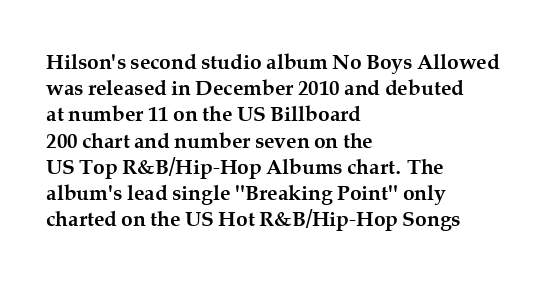
Q: Is the text bold? A: Yes.
Q: Is the text italic (slanted)? A: No, it is upright.
Q: Is the text underlined? A: No.
Q: How is the paragraph aligned? A: Left-aligned.
Q: Is the spacing between letters normal or unusually wide? A: Normal.
Q: Is the spacing between lines tight, normal or loose? A: Normal.
